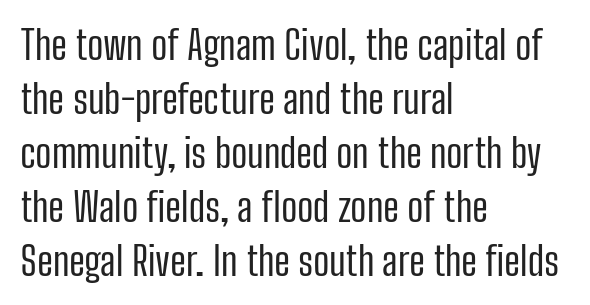
Q: Is the text bold? A: No.
Q: Is the text italic (slanted)? A: No, it is upright.
Q: Is the typeface a serif or a sans-serif typeface? A: Sans-serif.
Q: Is the text underlined? A: No.
Q: How is the paragraph aligned? A: Left-aligned.
Q: Is the spacing between letters normal or unusually wide? A: Normal.
Q: Is the spacing between lines tight, normal or loose? A: Normal.
Q: Width (condensed, normal, or wide)? A: Condensed.
Q: Stroke contrast? A: Low.
Q: x-height? A: Medium.
Q: Monospaced? A: No.
